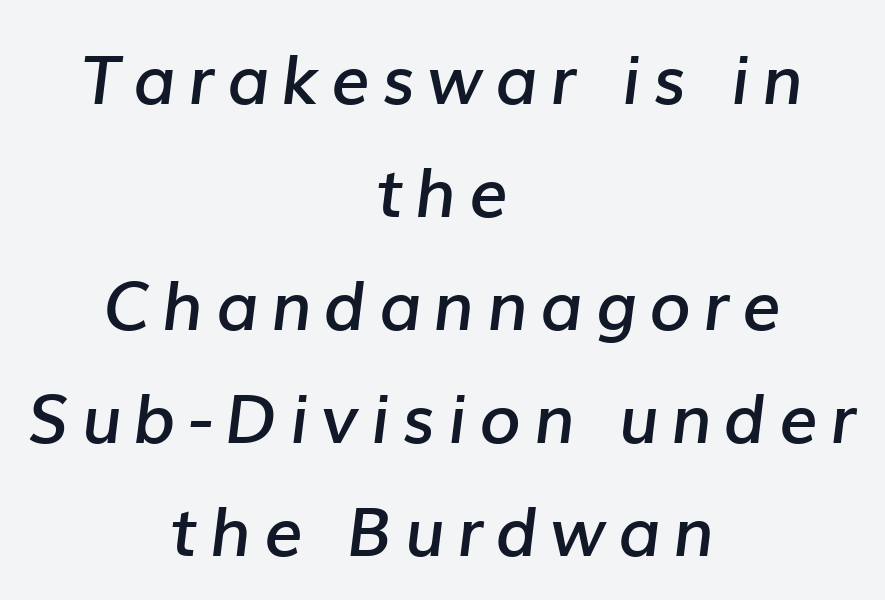
{"italic": "yes", "lean": "right", "slant_degrees": 7, "bold": "semi", "weight": "semibold", "width": "normal", "stroke_contrast": "low", "x_height": "medium", "monospaced": "no", "underline": "no", "align": "center", "line_spacing": "normal", "line_spacing_ratio": 1.66, "glyph_px": 68}
